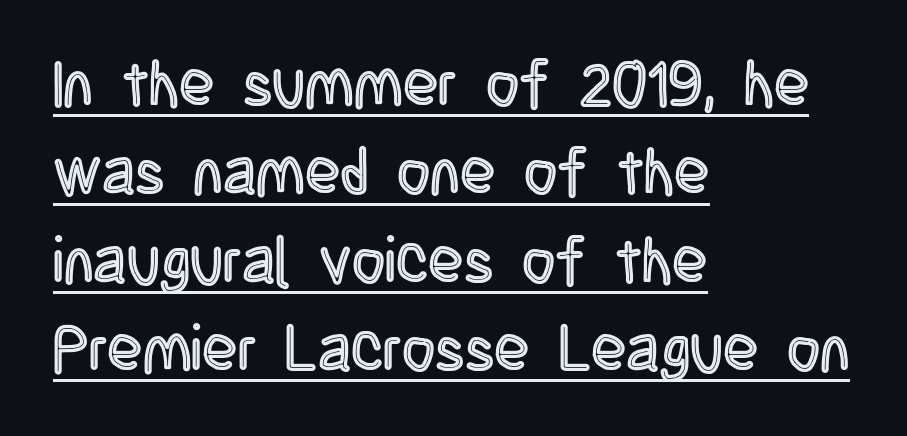
The image shows 64 px condensed type, upright; set left-aligned, normal line spacing (1.38x), normal letter spacing, underlined; a large x-height.
